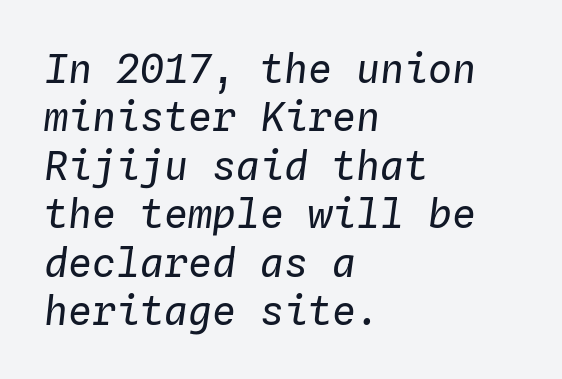
Q: Is the text bold? A: No.
Q: Is the text italic (slanted)? A: Yes, it leans right by about 4 degrees.
Q: Is the text underlined? A: No.
Q: How is the paragraph aligned? A: Left-aligned.
Q: Is the spacing between letters normal or unusually wide? A: Normal.
Q: Width (condensed, normal, or wide)? A: Normal.
Q: Stroke contrast? A: Low.
Q: x-height? A: Medium.
Q: Monospaced? A: Yes.
